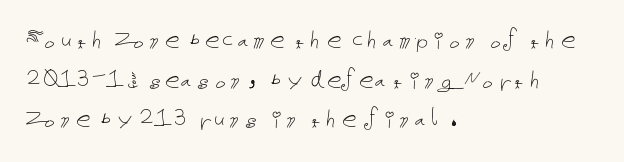
The image shows 29 px thin type, upright; set left-aligned, normal line spacing (1.37x), normal letter spacing, not underlined; low stroke contrast and a medium x-height.
